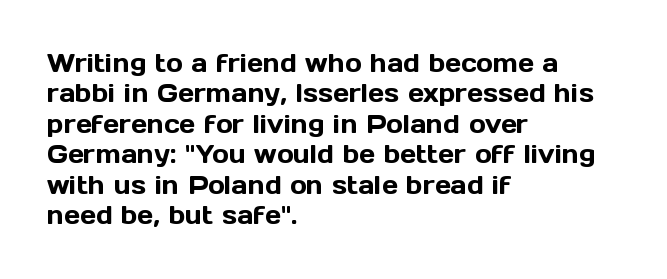
{"italic": "no", "underline": "no", "align": "left", "line_spacing_ratio": 1.22, "letter_spacing": "normal", "letter_spacing_em": 0.0, "glyph_px": 25}
